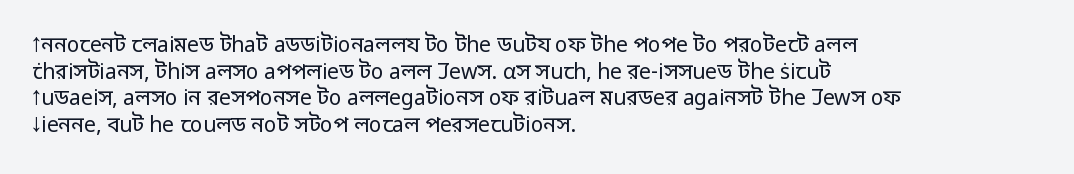
Q: Is the text bold? A: No.
Q: Is the text italic (slanted)? A: No, it is upright.
Q: Is the text underlined? A: No.
Q: How is the paragraph aligned? A: Left-aligned.
Q: Is the spacing between letters normal or unusually wide? A: Normal.
Q: Is the spacing between lines tight, normal or loose? A: Normal.
